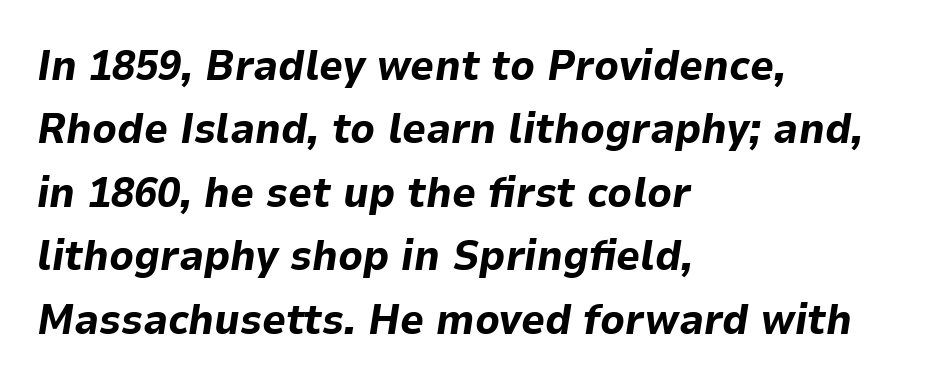
The image shows 42 px bold type, italic (leaning right); set left-aligned, normal line spacing (1.51x), normal letter spacing, not underlined; low stroke contrast and a medium x-height.
